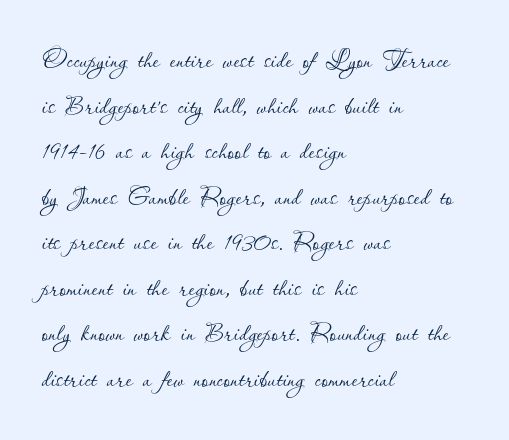
Q: Is the text bold? A: No.
Q: Is the text italic (slanted)? A: Yes.
Q: Is the text underlined? A: No.
Q: How is the paragraph aligned? A: Left-aligned.
Q: Is the spacing between letters normal or unusually wide? A: Normal.
Q: Is the spacing between lines tight, normal or loose? A: Normal.
Q: Width (condensed, normal, or wide)? A: Normal.
Q: Stroke contrast? A: Low.
Q: x-height? A: Small.
Q: Monospaced? A: No.
